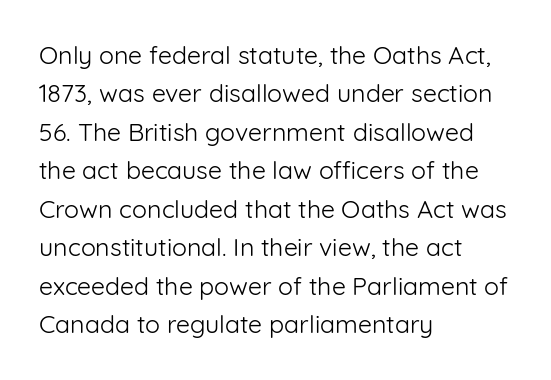
{"italic": "no", "bold": "no", "underline": "no", "align": "left", "line_spacing": "normal", "line_spacing_ratio": 1.54, "letter_spacing": "normal", "letter_spacing_em": 0.0, "glyph_px": 25}
